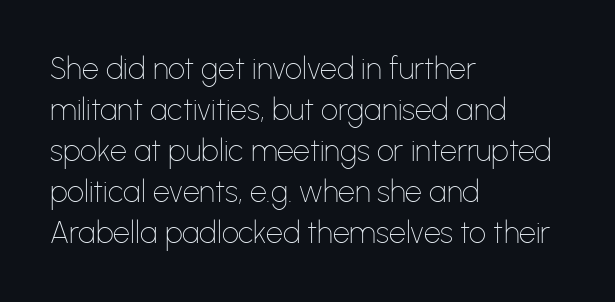
Q: Is the text bold? A: No.
Q: Is the text italic (slanted)? A: No, it is upright.
Q: Is the typeface a serif or a sans-serif typeface? A: Sans-serif.
Q: Is the text underlined? A: No.
Q: How is the paragraph aligned? A: Left-aligned.
Q: Is the spacing between letters normal or unusually wide? A: Normal.
Q: Is the spacing between lines tight, normal or loose? A: Normal.
Q: Width (condensed, normal, or wide)? A: Normal.
Q: Stroke contrast? A: Low.
Q: x-height? A: Medium.
Q: Monospaced? A: No.
